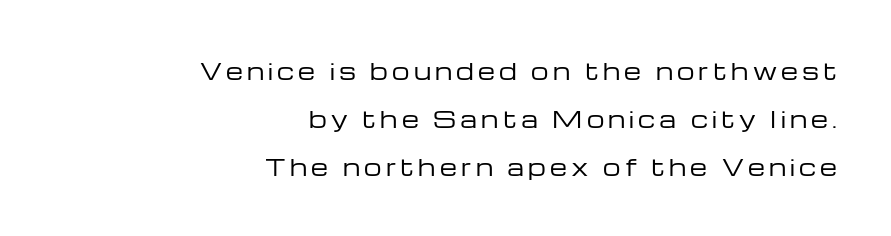
Q: Is the text bold? A: No.
Q: Is the text italic (slanted)? A: No, it is upright.
Q: Is the text underlined? A: No.
Q: How is the paragraph aligned? A: Right-aligned.
Q: Is the spacing between lines tight, normal or loose? A: Loose.
